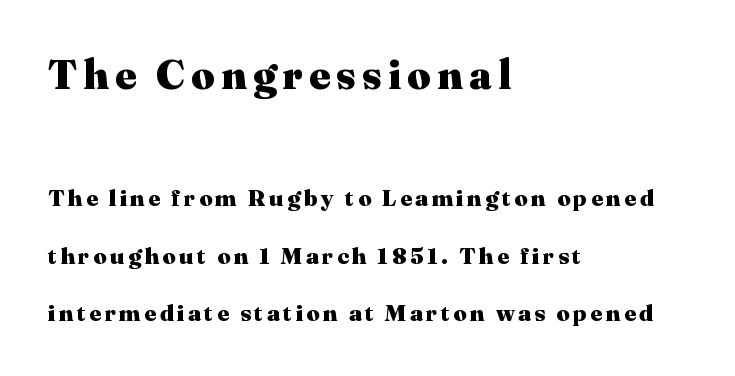
The image shows 41 px heavy serif type, upright; set left-aligned, loose line spacing (2.5x), not underlined; the first (top) block is 1.78x larger; medium stroke contrast and a medium x-height.
